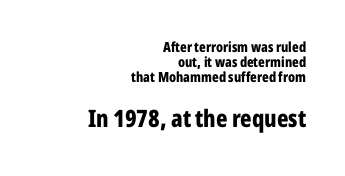
Q: Is the text bold? A: Yes.
Q: Is the text italic (slanted)? A: No, it is upright.
Q: Is the text underlined? A: No.
Q: How is the paragraph aligned? A: Right-aligned.
Q: Is the spacing between letters normal or unusually wide? A: Normal.
Q: Is the spacing between lines tight, normal or loose? A: Tight.
Q: Which block of text is set in a larger size, the first (top) or the second (bottom)? A: The second (bottom) one.
